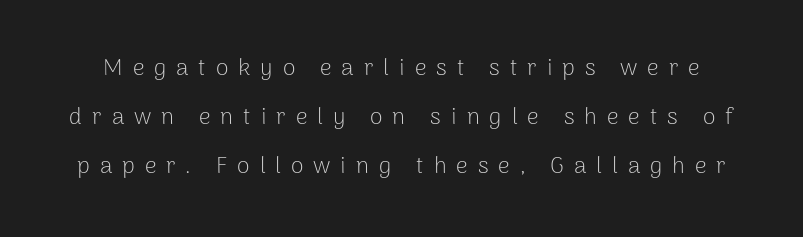
{"italic": "no", "bold": "no", "underline": "no", "line_spacing": "loose", "line_spacing_ratio": 2.14, "letter_spacing": "wide", "letter_spacing_em": 0.43, "glyph_px": 23}
